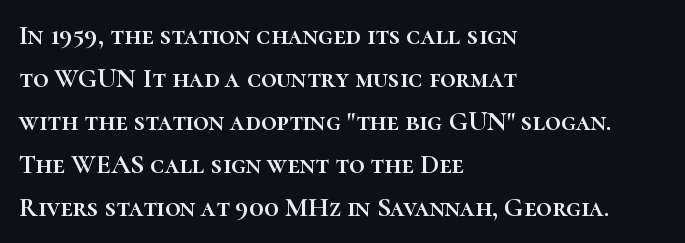
{"italic": "no", "underline": "no", "align": "left", "line_spacing": "normal", "line_spacing_ratio": 1.59, "letter_spacing": "normal", "letter_spacing_em": 0.0, "glyph_px": 27}
